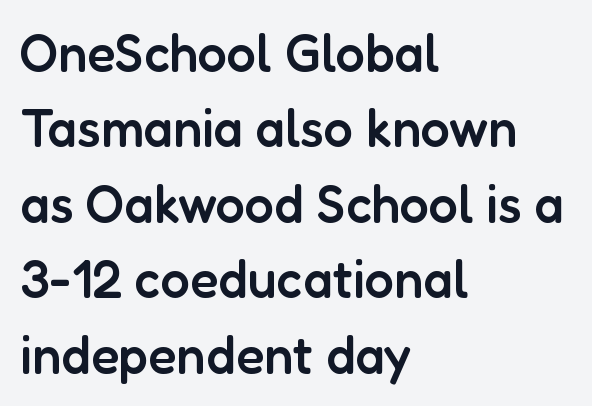
Q: Is the text bold? A: Semi-bold.
Q: Is the text italic (slanted)? A: No, it is upright.
Q: Is the typeface a serif or a sans-serif typeface? A: Sans-serif.
Q: Is the text underlined? A: No.
Q: How is the paragraph aligned? A: Left-aligned.
Q: Is the spacing between letters normal or unusually wide? A: Normal.
Q: Is the spacing between lines tight, normal or loose? A: Normal.
Q: Width (condensed, normal, or wide)? A: Normal.
Q: Stroke contrast? A: Low.
Q: x-height? A: Medium.
Q: Monospaced? A: No.
